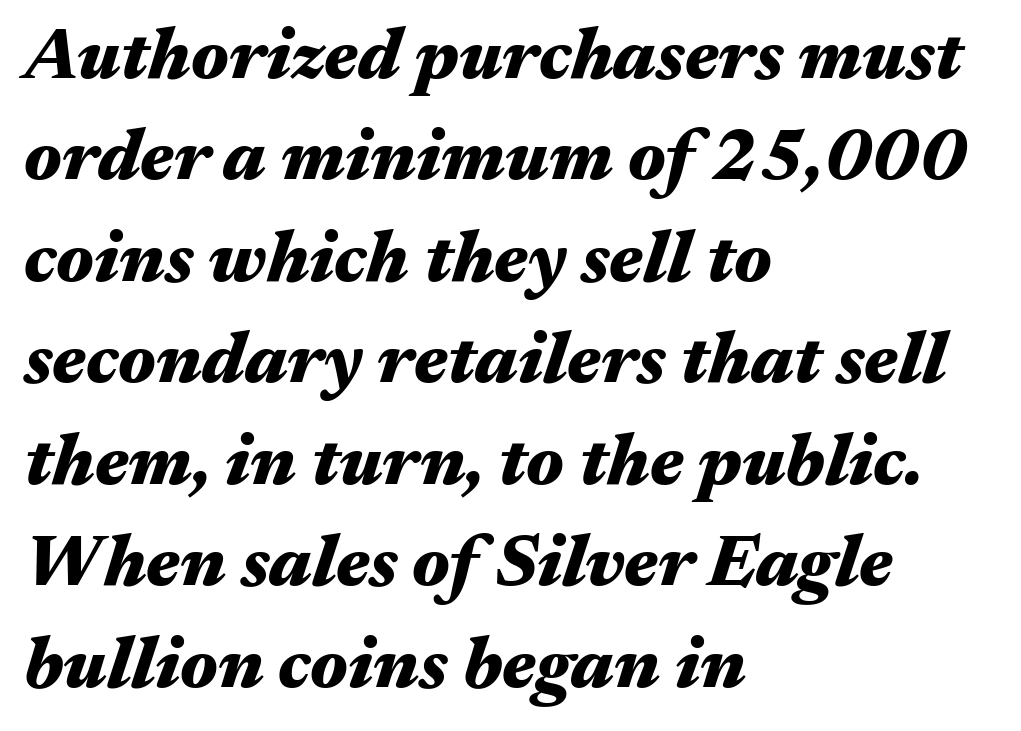
{"italic": "yes", "lean": "right", "slant_degrees": 17, "bold": "yes", "weight": "heavy", "width": "wide", "stroke_contrast": "medium", "x_height": "medium", "monospaced": "no", "underline": "no", "align": "left", "line_spacing": "normal", "line_spacing_ratio": 1.39, "letter_spacing": "normal", "letter_spacing_em": 0.0, "glyph_px": 73}
